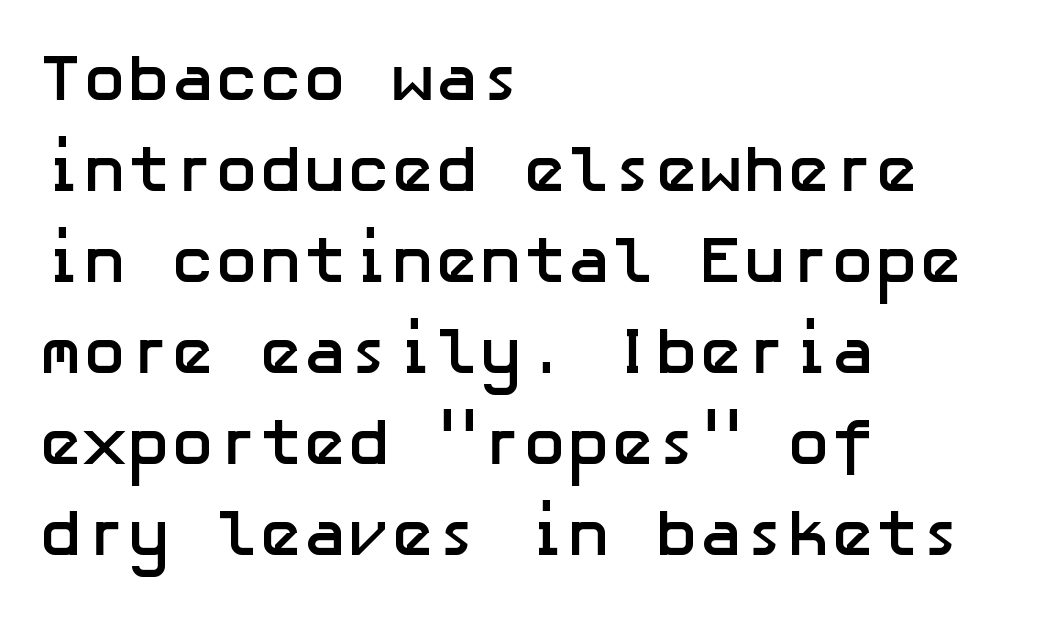
Q: Is the text bold? A: Yes.
Q: Is the text italic (slanted)? A: No, it is upright.
Q: Is the typeface a serif or a sans-serif typeface? A: Sans-serif.
Q: Is the text underlined? A: No.
Q: How is the paragraph aligned? A: Left-aligned.
Q: Is the spacing between letters normal or unusually wide? A: Normal.
Q: Is the spacing between lines tight, normal or loose? A: Normal.
Q: Width (condensed, normal, or wide)? A: Normal.
Q: Stroke contrast? A: Low.
Q: x-height? A: Medium.
